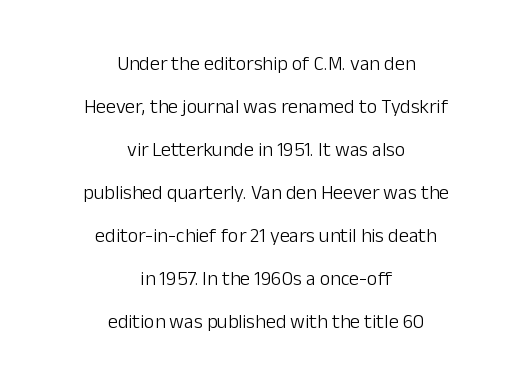
You can tell it's not italic because the verticals are truly vertical. The space directly below the letters is spotless. The type is set solid horizontally, with unmodified tracking. Students, observe: this is what heavily led, spacious text looks like.
